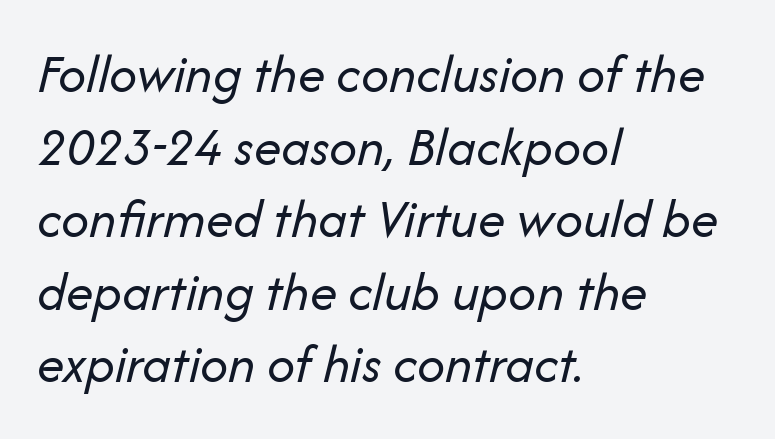
{"italic": "yes", "lean": "right", "slant_degrees": 14, "bold": "no", "weight": "regular", "width": "normal", "stroke_contrast": "low", "x_height": "medium", "monospaced": "no", "underline": "no", "align": "left", "line_spacing": "normal", "line_spacing_ratio": 1.32, "letter_spacing": "normal", "letter_spacing_em": 0.0, "glyph_px": 55}
